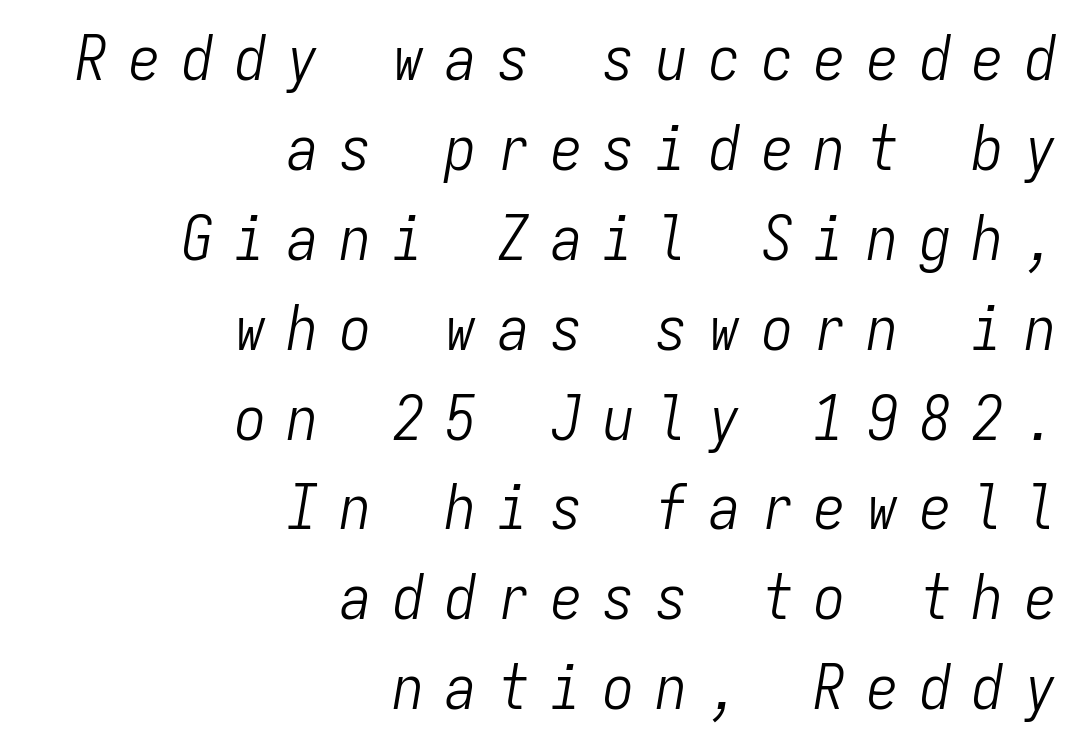
Q: Is the text bold? A: No.
Q: Is the text italic (slanted)? A: Yes, it leans right by about 9 degrees.
Q: Is the text underlined? A: No.
Q: How is the paragraph aligned? A: Right-aligned.
Q: Is the spacing between letters normal or unusually wide? A: Unusually wide.
Q: Is the spacing between lines tight, normal or loose? A: Normal.
Q: Width (condensed, normal, or wide)? A: Condensed.
Q: Stroke contrast? A: Low.
Q: x-height? A: Medium.
Q: Monospaced? A: Yes.
